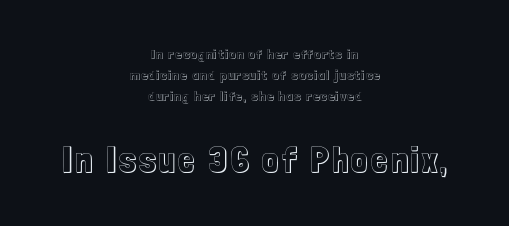
One glance says typical: line gaps are just what's usual. If you drew a line through each stem, it would be perfectly vertical. Anything drawn beneath the words? Only blank space. Varying glyph widths throughout — classic text-font behaviour.
